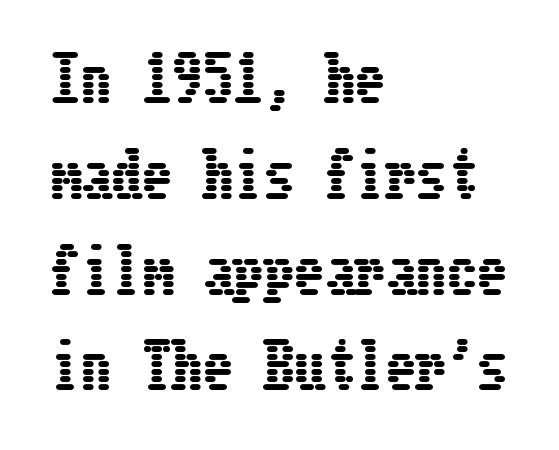
The image shows 61 px condensed type, upright; set left-aligned, normal line spacing (1.57x), normal letter spacing, not underlined; low stroke contrast and a medium x-height.
